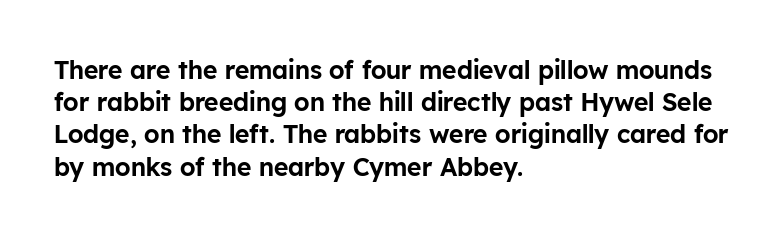
Q: Is the text italic (slanted)? A: No, it is upright.
Q: Is the text underlined? A: No.
Q: How is the paragraph aligned? A: Left-aligned.
Q: Is the spacing between letters normal or unusually wide? A: Normal.
Q: Is the spacing between lines tight, normal or loose? A: Normal.
